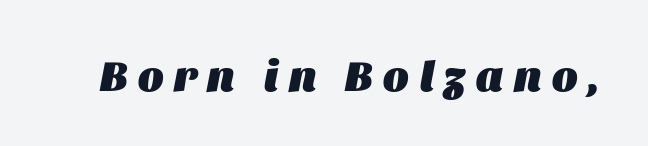
Quick note: underline off. The typography opts for an oblique posture over an upright one. Look at the stroke-to-counter ratio: heavy, a bold. The rendering uses natural spacing where letterforms have individual widths. Substantial extra tracking has been applied to these lines.
